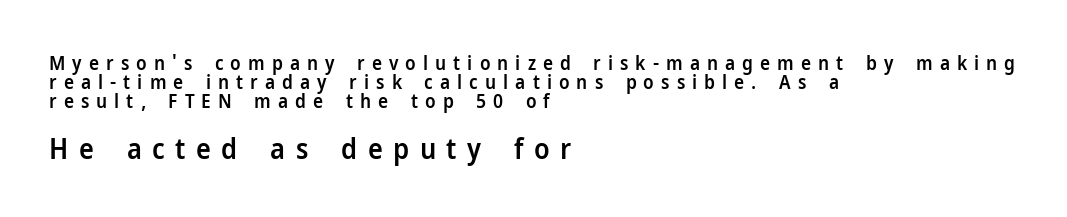
The image shows 28 px semibold sans-serif type, upright; set left-aligned, tight line spacing (1.01x), unusually wide letter spacing (+0.37 em), not underlined; the second (bottom) block is 1.47x larger; low stroke contrast and a medium x-height.
